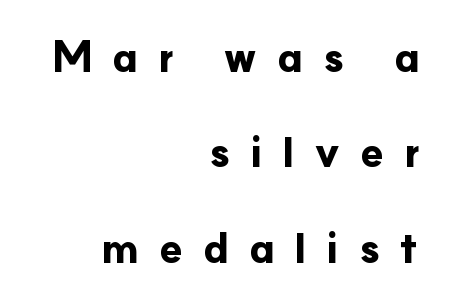
{"serif": "no", "italic": "no", "bold": "yes", "weight": "bold", "width": "normal", "stroke_contrast": "low", "x_height": "small", "monospaced": "no", "underline": "no", "align": "right", "line_spacing": "loose", "line_spacing_ratio": 2.27, "letter_spacing": "wide", "letter_spacing_em": 0.47, "glyph_px": 42}
